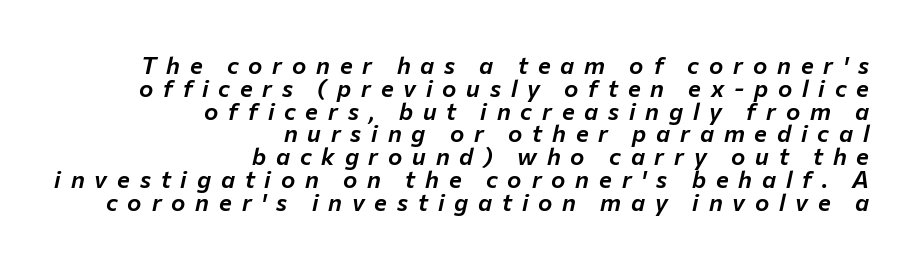
The image shows 24 px text type, italic (leaning right); set right-aligned, tight line spacing (0.95x), unusually wide letter spacing (+0.41 em), not underlined.
